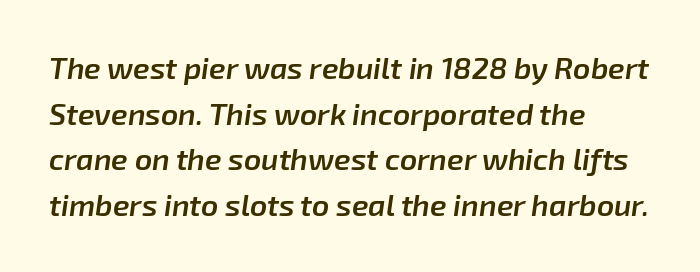
Q: Is the text bold? A: Semi-bold.
Q: Is the text italic (slanted)? A: Yes, it leans right by about 8 degrees.
Q: Is the text underlined? A: No.
Q: How is the paragraph aligned? A: Left-aligned.
Q: Is the spacing between letters normal or unusually wide? A: Normal.
Q: Is the spacing between lines tight, normal or loose? A: Normal.
Q: Width (condensed, normal, or wide)? A: Normal.
Q: Stroke contrast? A: Low.
Q: x-height? A: Medium.
Q: Monospaced? A: No.
